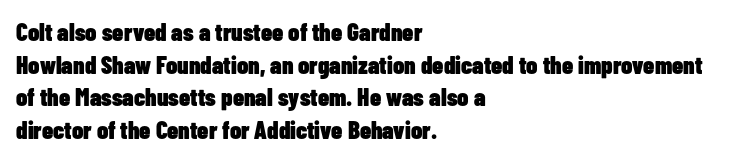
The image shows 25 px bold type, upright; set left-aligned, normal line spacing (1.31x), normal letter spacing, not underlined.
